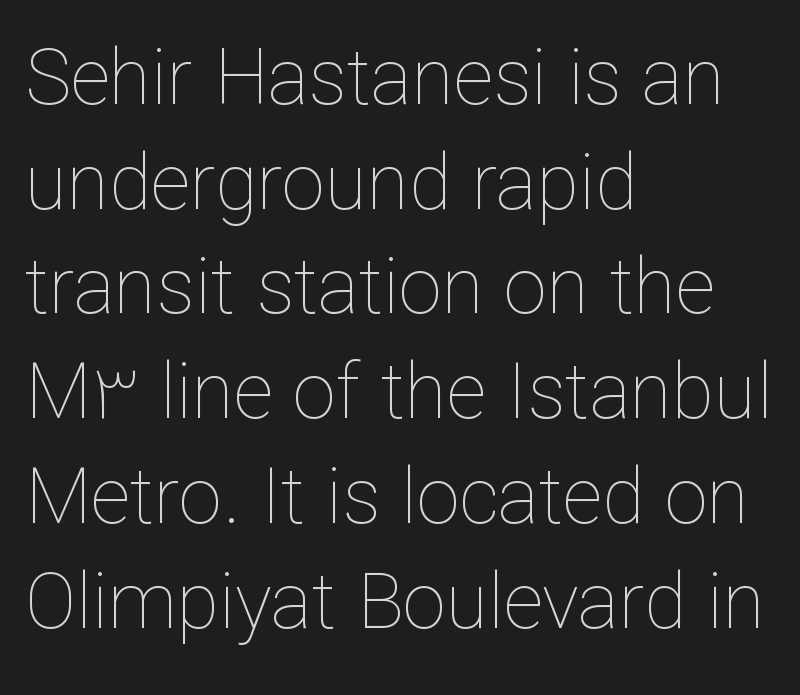
{"italic": "no", "bold": "no", "weight": "thin", "width": "normal", "stroke_contrast": "low", "x_height": "medium", "monospaced": "no", "underline": "no", "align": "left", "line_spacing": "normal", "line_spacing_ratio": 1.36, "letter_spacing": "normal", "letter_spacing_em": 0.0, "glyph_px": 77}
